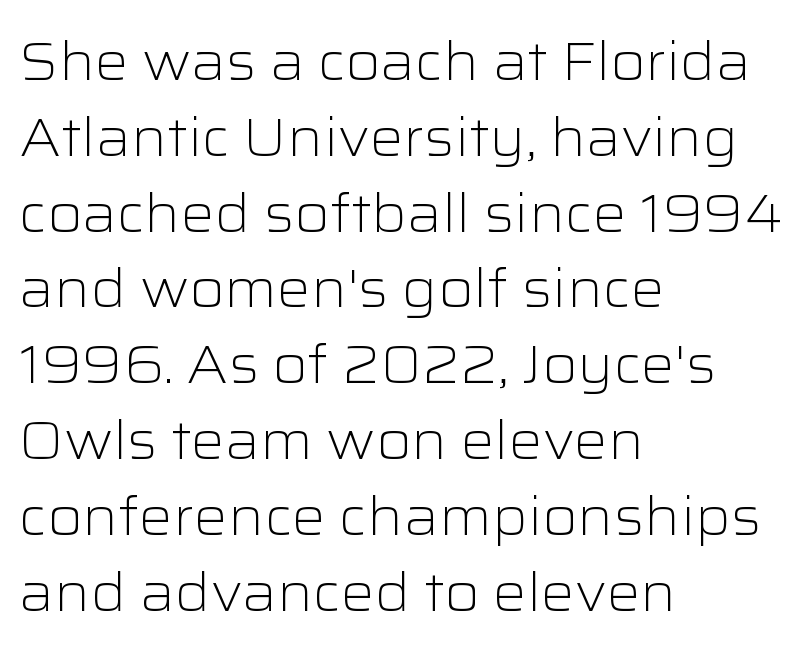
Q: Is the text bold? A: No.
Q: Is the text italic (slanted)? A: No, it is upright.
Q: Is the typeface a serif or a sans-serif typeface? A: Sans-serif.
Q: Is the text underlined? A: No.
Q: How is the paragraph aligned? A: Left-aligned.
Q: Is the spacing between letters normal or unusually wide? A: Normal.
Q: Is the spacing between lines tight, normal or loose? A: Normal.
Q: Width (condensed, normal, or wide)? A: Wide.
Q: Stroke contrast? A: Low.
Q: x-height? A: Medium.
Q: Monospaced? A: No.
